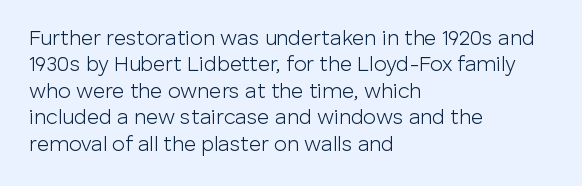
The image shows 21 px text type, upright; set left-aligned, normal line spacing (1.26x), normal letter spacing, not underlined.
